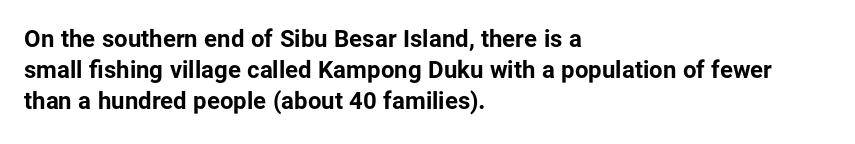
The image shows 24 px bold type, upright; set left-aligned, normal line spacing (1.29x), normal letter spacing, not underlined.
